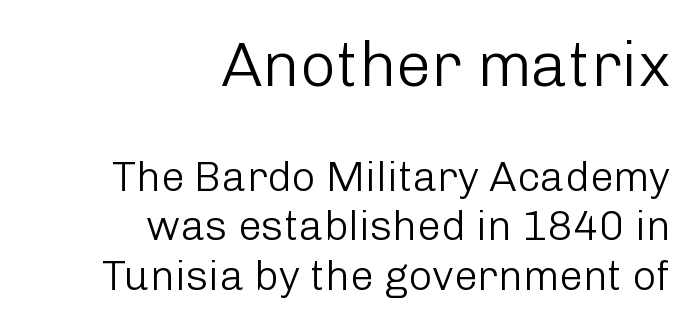
{"serif": "no", "italic": "no", "bold": "no", "weight": "light", "width": "normal", "stroke_contrast": "low", "x_height": "medium", "monospaced": "no", "underline": "no", "align": "right", "line_spacing_ratio": 1.18, "letter_spacing": "normal", "letter_spacing_em": 0.0, "larger_block": "first", "size_ratio": 1.5, "glyph_px": 63}
